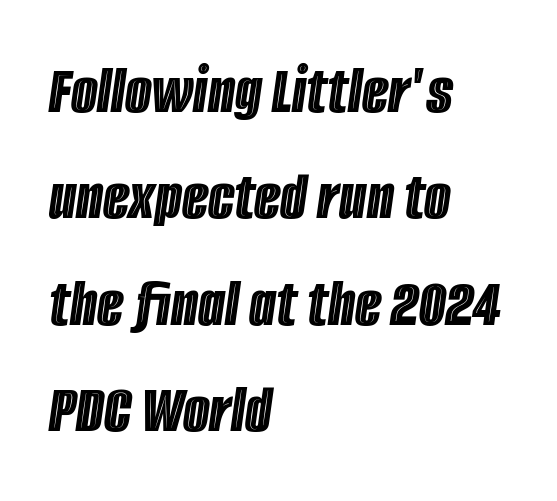
The image shows 69 px condensed type, italic (leaning right); set left-aligned, normal line spacing (1.54x), normal letter spacing, not underlined; a large x-height.
